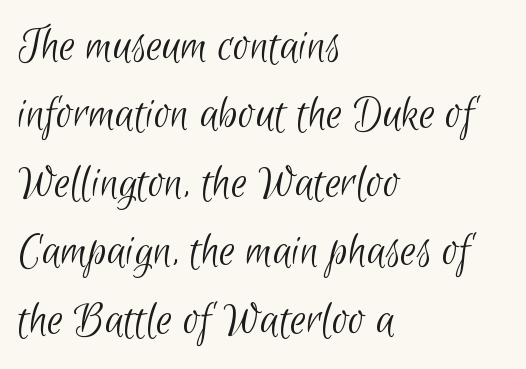
Q: Is the text bold? A: No.
Q: Is the typeface a serif or a sans-serif typeface? A: Sans-serif.
Q: Is the text underlined? A: No.
Q: How is the paragraph aligned? A: Left-aligned.
Q: Is the spacing between letters normal or unusually wide? A: Normal.
Q: Is the spacing between lines tight, normal or loose? A: Normal.
Q: Width (condensed, normal, or wide)? A: Condensed.
Q: Stroke contrast? A: Low.
Q: x-height? A: Small.
Q: Monospaced? A: No.
